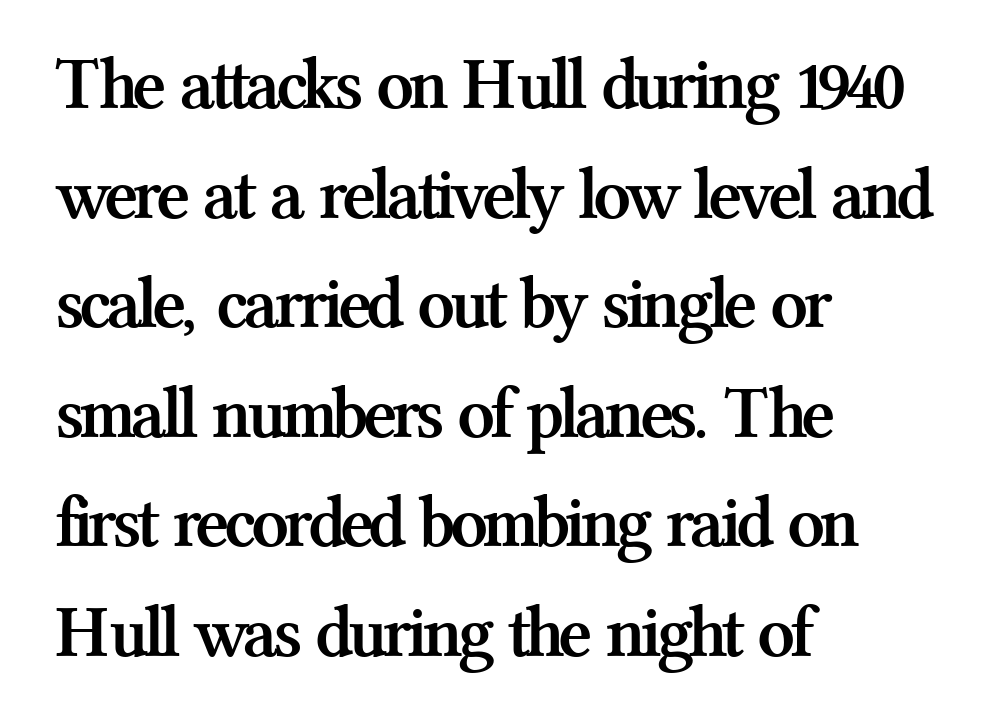
Each letter keeps its own natural width here, so spacing adapts to shape. The face used here has the dense, thick strokes of a bold. These lines stack with their left ends in a neat column. The letterforms sit shoulder to shoulder at normal distance.
